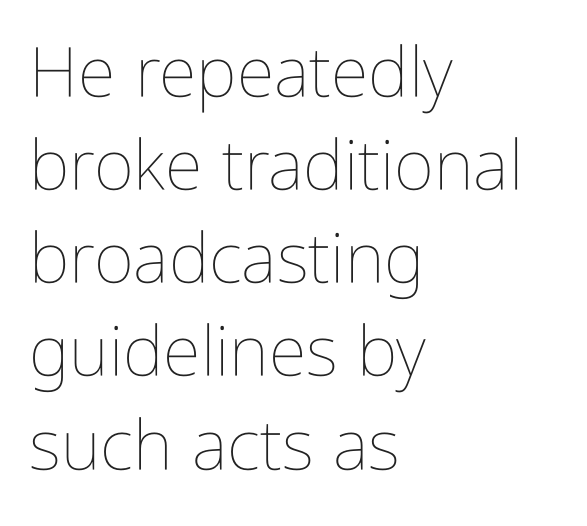
No chunkiness to these letters — they're not bold. Descenders are the only things crossing below the line. This is the regular roman posture of the typeface. There is no visible air inserted between adjacent glyphs.
